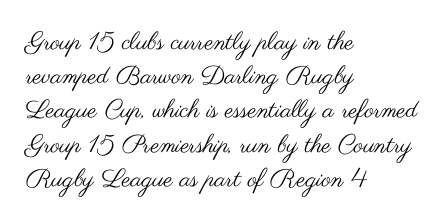
The area under the type is left untouched. Observe the ordinary spacing: letters are neighbours, not strangers. Notice how the passage keeps a crisp vertical edge on the left only.
